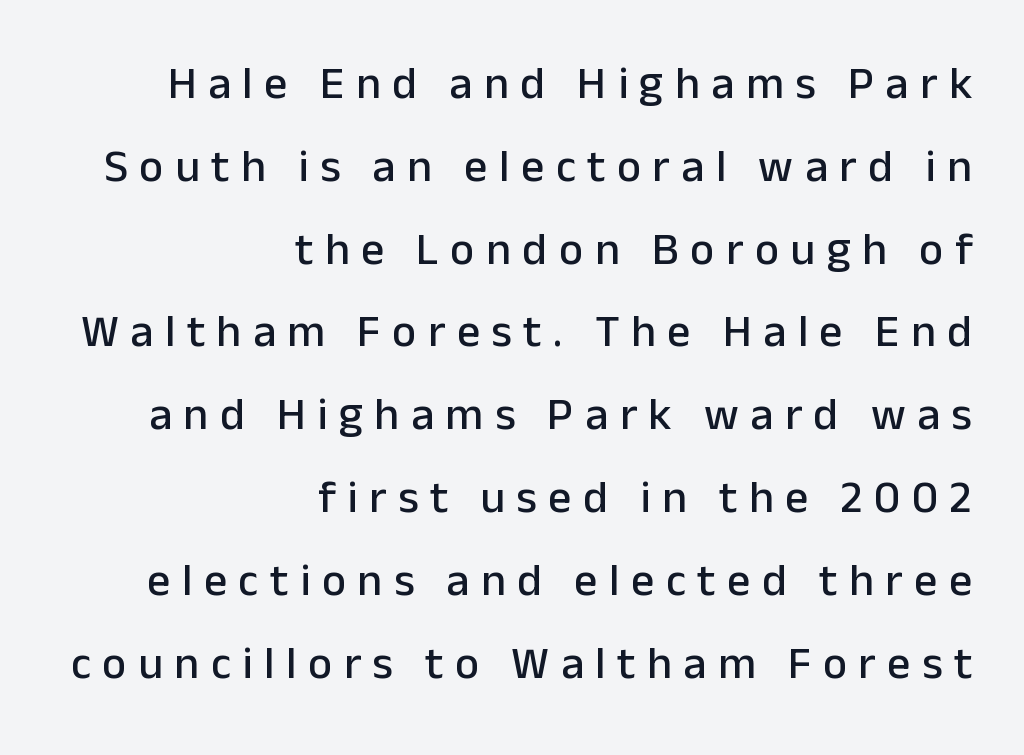
{"serif": "no", "italic": "no", "width": "normal", "stroke_contrast": "low", "x_height": "medium", "monospaced": "no", "underline": "no", "align": "right", "line_spacing_ratio": 1.8, "letter_spacing": "wide", "letter_spacing_em": 0.25, "glyph_px": 46}
